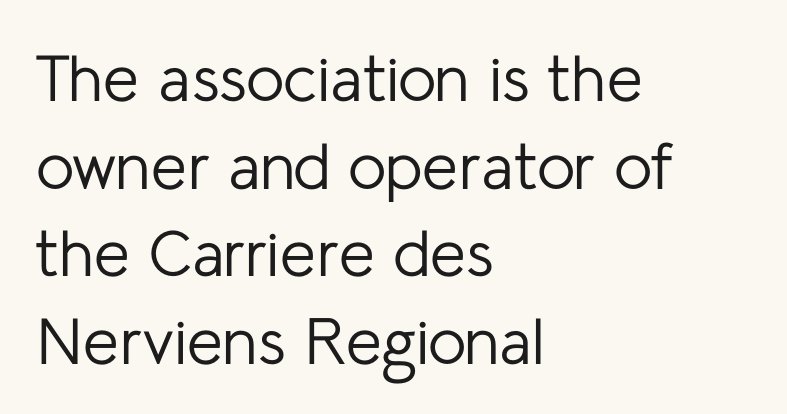
The image shows 65 px regular-weight sans-serif type, upright; set left-aligned, normal line spacing (1.35x), normal letter spacing, not underlined; low stroke contrast and a medium x-height.
